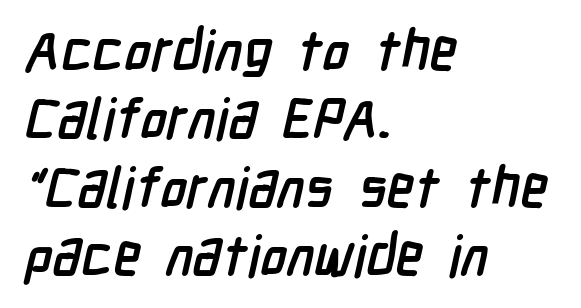
The image shows 56 px semibold, condensed sans-serif type; set left-aligned, line spacing 1.22x, normal letter spacing, not underlined; low stroke contrast and a medium x-height.
